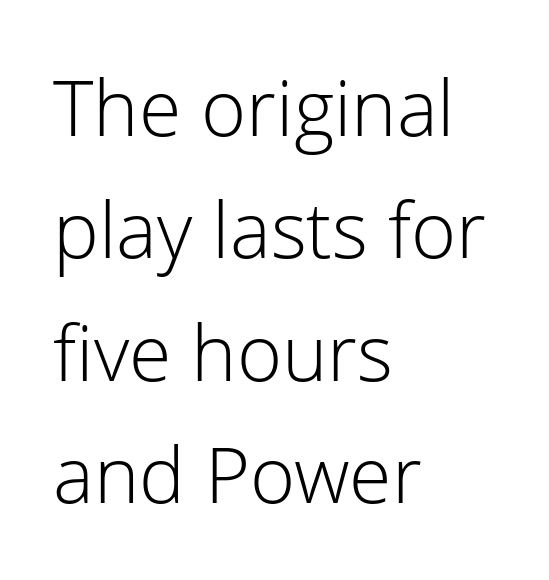
{"serif": "no", "italic": "no", "bold": "no", "weight": "light", "width": "normal", "stroke_contrast": "low", "x_height": "medium", "monospaced": "no", "underline": "no", "align": "left", "line_spacing": "normal", "line_spacing_ratio": 1.59, "letter_spacing": "normal", "letter_spacing_em": 0.0, "glyph_px": 77}
